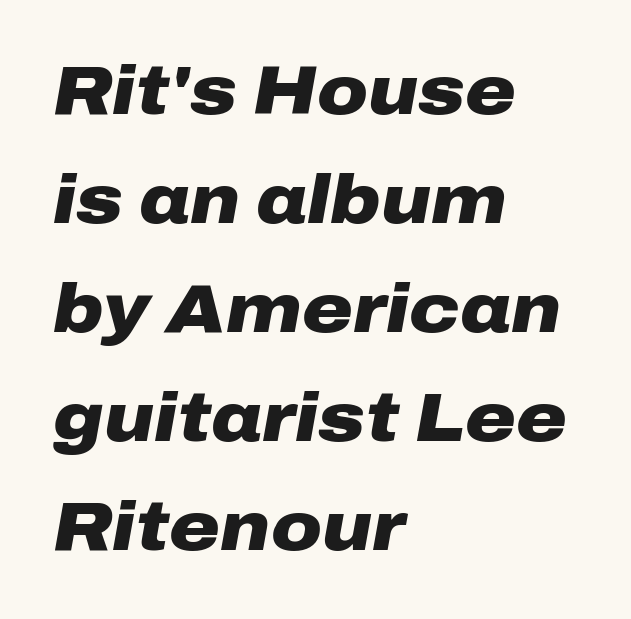
{"italic": "yes", "lean": "right", "slant_degrees": 10, "bold": "yes", "weight": "heavy", "width": "wide", "stroke_contrast": "low", "x_height": "medium", "monospaced": "no", "underline": "no", "align": "left", "line_spacing": "normal", "line_spacing_ratio": 1.58, "letter_spacing": "normal", "letter_spacing_em": 0.0, "glyph_px": 69}
